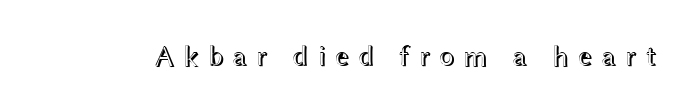
Q: Is the text italic (slanted)? A: No, it is upright.
Q: Is the text underlined? A: No.
Q: Is the spacing between letters normal or unusually wide? A: Unusually wide.
Q: Width (condensed, normal, or wide)? A: Wide.
Q: x-height? A: Medium.
Q: Monospaced? A: No.
